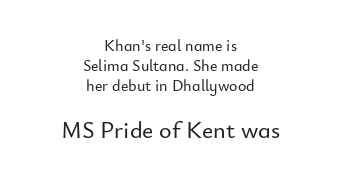
Italic? Not at all — the glyphs are vertical. Centered paragraph, ragged on both sides. The more generous point size was reserved for the lower chunk. Look at the tracking — it's just the regular setting, nothing added. Bare-footed words on every line.
